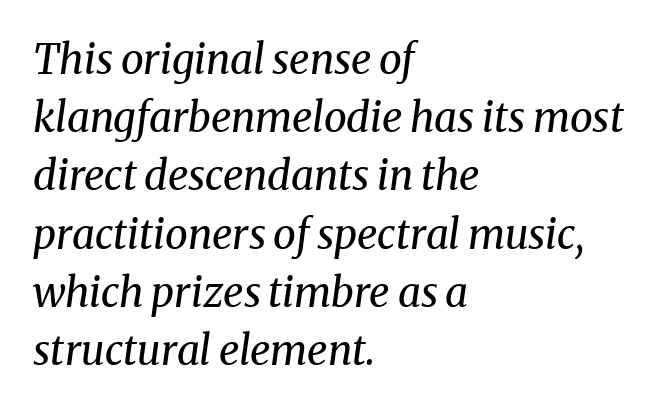
The image shows 41 px regular-weight serif type, italic (leaning right); set left-aligned, normal line spacing (1.42x), normal letter spacing, not underlined; medium stroke contrast and a medium x-height.
